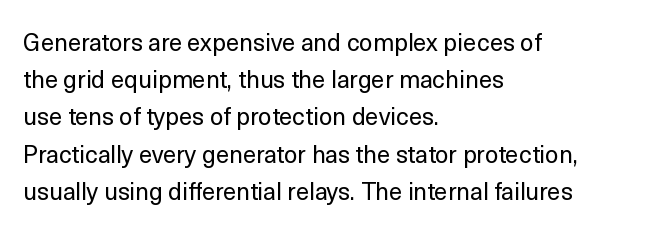
Q: Is the text bold? A: No.
Q: Is the text italic (slanted)? A: No, it is upright.
Q: Is the text underlined? A: No.
Q: How is the paragraph aligned? A: Left-aligned.
Q: Is the spacing between letters normal or unusually wide? A: Normal.
Q: Is the spacing between lines tight, normal or loose? A: Normal.
